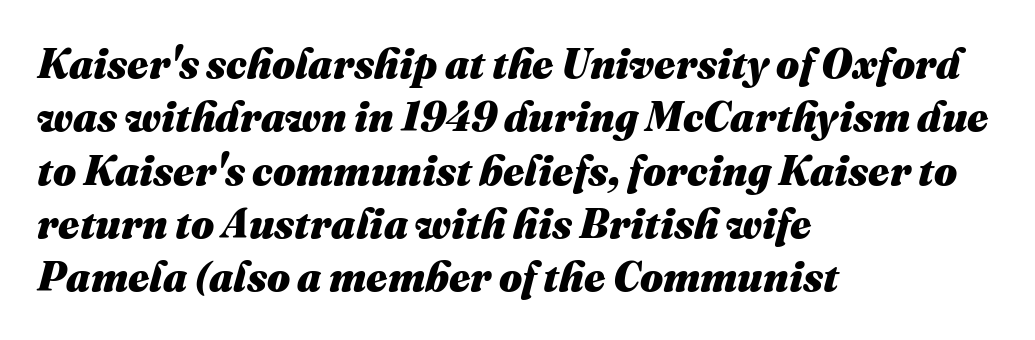
The image shows 41 px heavy type, italic (leaning right); set left-aligned, normal line spacing (1.3x), normal letter spacing, not underlined; medium stroke contrast and a medium x-height.
